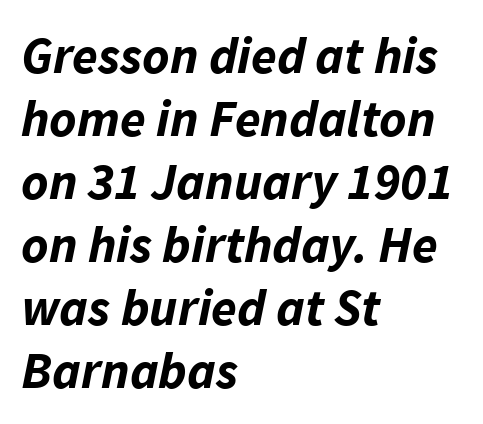
{"italic": "yes", "lean": "right", "slant_degrees": 11, "bold": "yes", "weight": "bold", "width": "normal", "stroke_contrast": "low", "x_height": "medium", "monospaced": "no", "underline": "no", "align": "left", "line_spacing_ratio": 1.21, "letter_spacing": "normal", "letter_spacing_em": 0.0, "glyph_px": 52}
